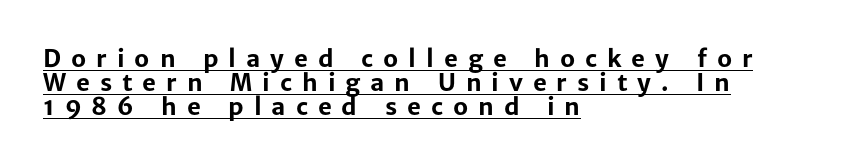
Every character sits straight up, as roman type does. Heft: maximum for text — a bold. Line beginnings align vertically; line endings do not. Students, observe: this is what under-led, compact text looks like. This sample uses expanded letter spacing, leaving extra air between glyphs.
